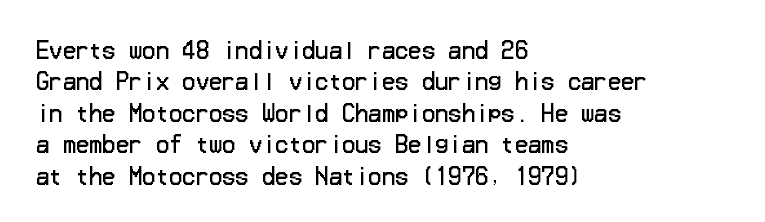
The image shows 22 px text type, upright; set left-aligned, normal line spacing (1.43x), normal letter spacing, not underlined.
